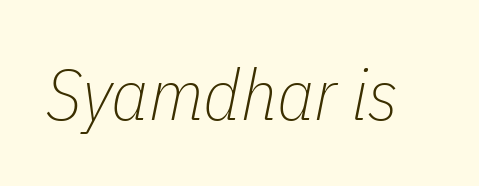
The strip under each line holds only bare page. Posture: slanted. These lines keep a tight, regular rhythm from letter to letter. Stroke thickness stays within the range of a standard reading face or lighter. This sample has the flowing, uneven cadence of proportional lettering.
